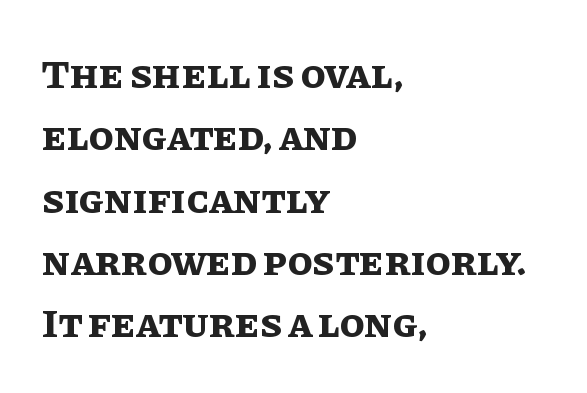
{"italic": "no", "bold": "yes", "weight": "bold", "width": "normal", "stroke_contrast": "low", "x_height": "large", "monospaced": "no", "underline": "no", "align": "left", "line_spacing": "normal", "line_spacing_ratio": 1.52, "letter_spacing": "normal", "letter_spacing_em": 0.0, "glyph_px": 41}
